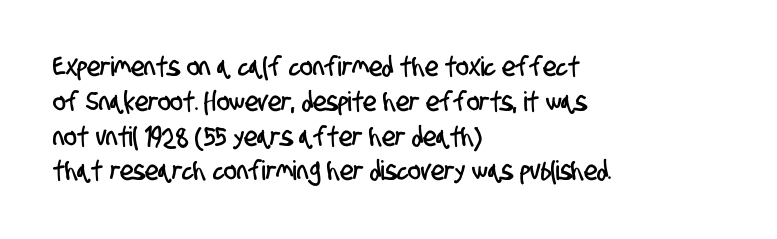
Only glyphs here, with clear space below each row. Students, note that the glyphs here touch the page at normal intervals. Regular leading. The ragged edge is on the right, which tells us the setting is flush left.
